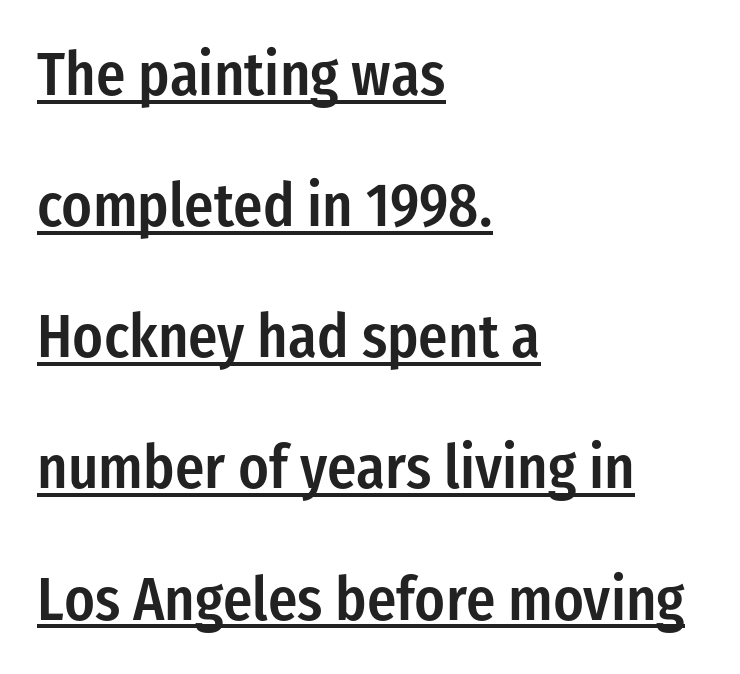
Q: Is the text bold? A: Semi-bold.
Q: Is the text italic (slanted)? A: No, it is upright.
Q: Is the typeface a serif or a sans-serif typeface? A: Sans-serif.
Q: Is the text underlined? A: Yes.
Q: How is the paragraph aligned? A: Left-aligned.
Q: Is the spacing between letters normal or unusually wide? A: Normal.
Q: Is the spacing between lines tight, normal or loose? A: Loose.
Q: Width (condensed, normal, or wide)? A: Condensed.
Q: Stroke contrast? A: Low.
Q: x-height? A: Medium.
Q: Monospaced? A: No.
